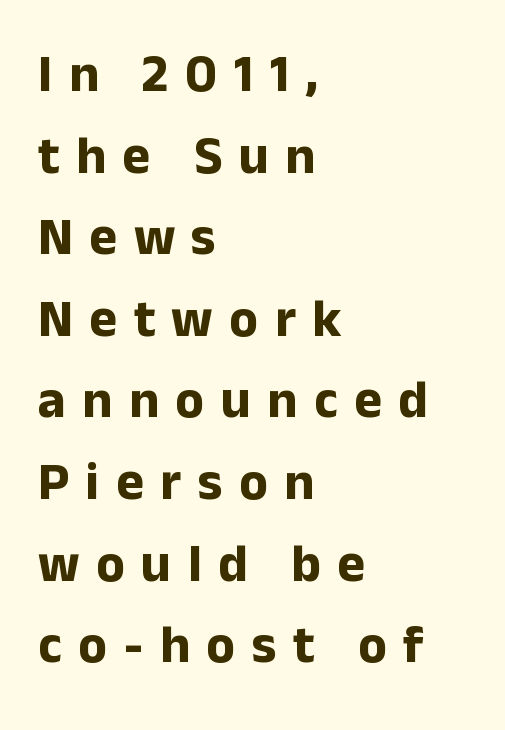
{"serif": "no", "italic": "no", "bold": "yes", "weight": "bold", "width": "normal", "stroke_contrast": "low", "x_height": "medium", "monospaced": "no", "underline": "no", "align": "left", "line_spacing": "normal", "line_spacing_ratio": 1.54, "letter_spacing": "wide", "letter_spacing_em": 0.31, "glyph_px": 53}
